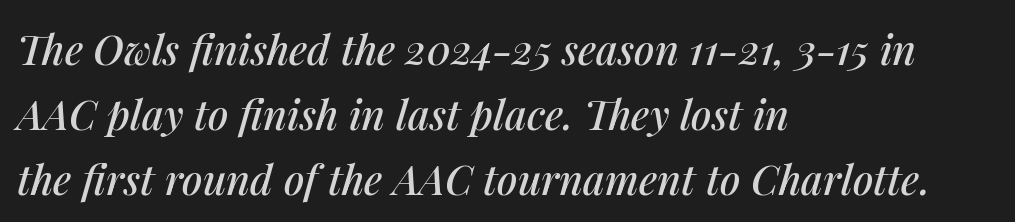
Notice how the passage keeps a crisp vertical edge on the left only. Each word holds together tightly as a unit, with standard inter-letter gaps. Posture: slanted. The rendering uses a moderate line-height, typical for paragraphs. Descender tails drop into unmarked territory.
